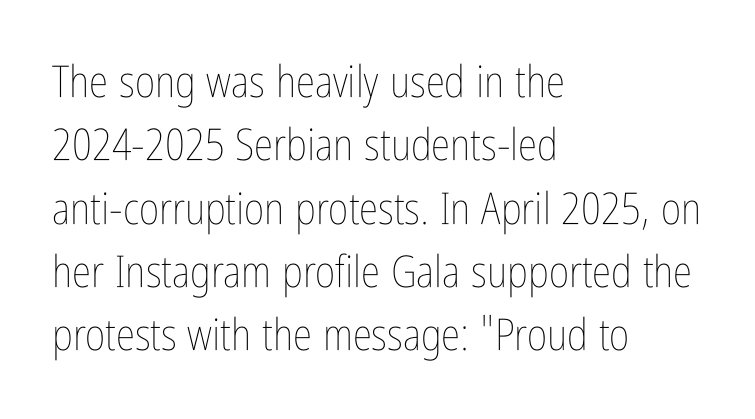
Q: Is the text bold? A: No.
Q: Is the text italic (slanted)? A: No, it is upright.
Q: Is the text underlined? A: No.
Q: How is the paragraph aligned? A: Left-aligned.
Q: Is the spacing between letters normal or unusually wide? A: Normal.
Q: Is the spacing between lines tight, normal or loose? A: Normal.
Q: Width (condensed, normal, or wide)? A: Condensed.
Q: Stroke contrast? A: Low.
Q: x-height? A: Medium.
Q: Monospaced? A: No.
